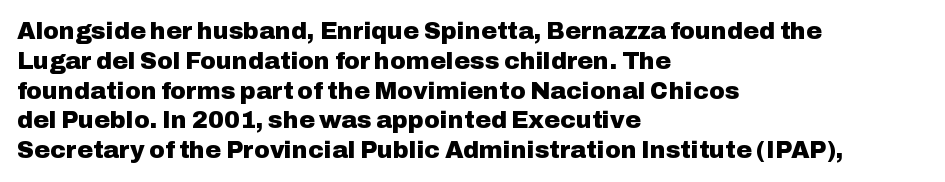
Q: Is the text bold? A: Yes.
Q: Is the text italic (slanted)? A: No, it is upright.
Q: Is the text underlined? A: No.
Q: How is the paragraph aligned? A: Left-aligned.
Q: Is the spacing between letters normal or unusually wide? A: Normal.
